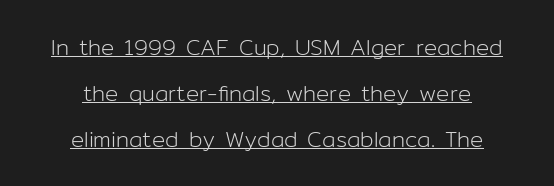
Q: Is the text bold? A: No.
Q: Is the text italic (slanted)? A: No, it is upright.
Q: Is the text underlined? A: Yes.
Q: How is the paragraph aligned? A: Centered.
Q: Is the spacing between letters normal or unusually wide? A: Normal.
Q: Is the spacing between lines tight, normal or loose? A: Loose.
